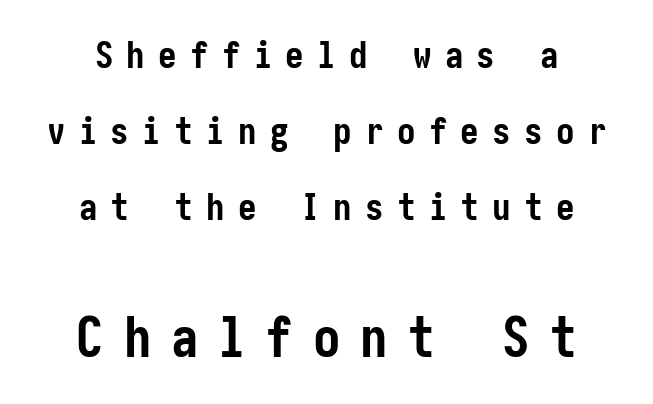
{"serif": "no", "italic": "no", "bold": "yes", "weight": "semibold", "width": "condensed", "stroke_contrast": "low", "x_height": "medium", "underline": "no", "align": "center", "line_spacing": "loose", "line_spacing_ratio": 2.05, "letter_spacing": "wide", "letter_spacing_em": 0.36, "larger_block": "second", "size_ratio": 1.49, "glyph_px": 55}
